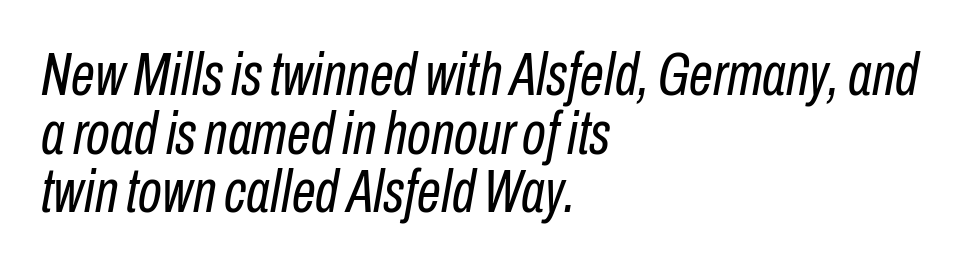
The image shows 61 px regular-weight, condensed type, italic (leaning right); set left-aligned, tight line spacing (0.96x), normal letter spacing, not underlined; low stroke contrast and a medium x-height.
